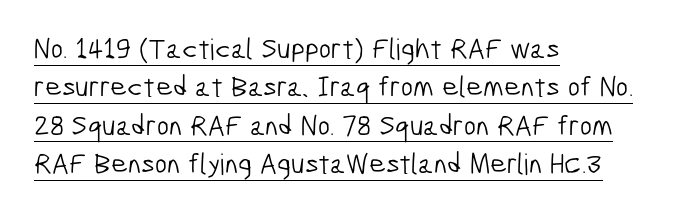
{"serif": "no", "bold": "no", "weight": "light", "width": "condensed", "stroke_contrast": "low", "x_height": "medium", "monospaced": "no", "underline": "yes", "align": "left", "line_spacing": "normal", "line_spacing_ratio": 1.32, "letter_spacing": "normal", "letter_spacing_em": 0.0, "glyph_px": 29}
